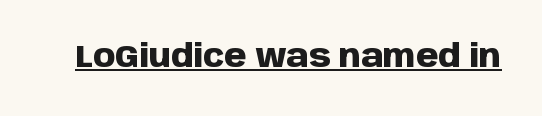
Q: Is the text bold? A: Yes.
Q: Is the text italic (slanted)? A: No, it is upright.
Q: Is the typeface a serif or a sans-serif typeface? A: Sans-serif.
Q: Is the text underlined? A: Yes.
Q: Is the spacing between letters normal or unusually wide? A: Normal.
Q: Width (condensed, normal, or wide)? A: Normal.
Q: Stroke contrast? A: Low.
Q: x-height? A: Large.
Q: Monospaced? A: No.
